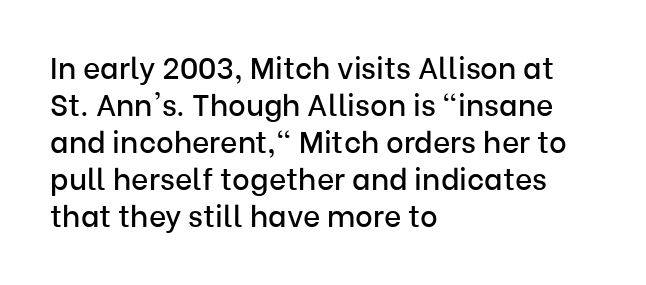
The letters stand upright; this is a roman face. Each word holds together tightly as a unit, with standard inter-letter gaps. The passage shown is typed in a proportional face where columns would drift. The baseline area is clear.
